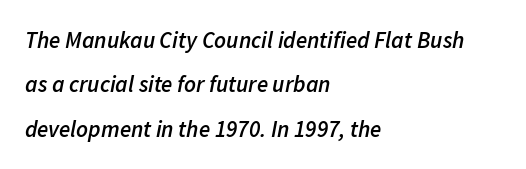
The image shows 23 px text type, italic (leaning right); set left-aligned, loose line spacing (1.93x), normal letter spacing, not underlined.
